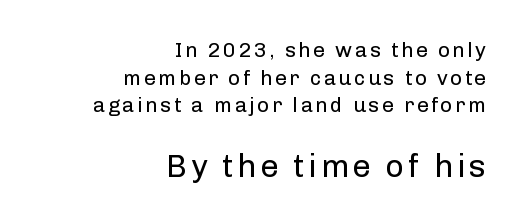
Each new line begins a customary step beneath the previous one. One-word summary of the alignment: right. Bigger letters appear in the bottom chunk; the top chunk is reduced. Bold? No — there's no thickening of the strokes.
